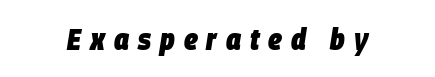
Q: Is the text bold? A: Yes.
Q: Is the text italic (slanted)? A: Yes, it leans right by about 9 degrees.
Q: Is the text underlined? A: No.
Q: Is the spacing between letters normal or unusually wide? A: Unusually wide.
Q: Width (condensed, normal, or wide)? A: Condensed.
Q: Stroke contrast? A: Low.
Q: x-height? A: Large.
Q: Monospaced? A: No.
